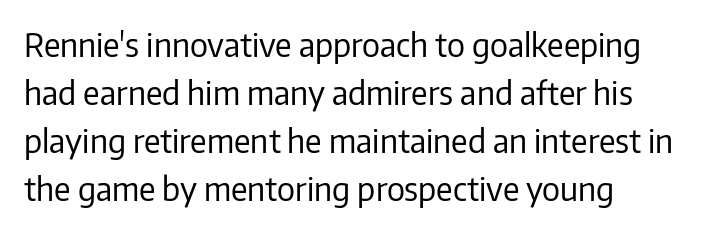
Type without underlining. How would I describe the line gaps? Plain and ordinary. Students, note that the glyphs here touch the page at normal intervals. Think standard paragraph weight, or any step lighter than that. Think of a printed novel: that variable character pitch is what you see here. These lines were composed using upright roman letters.
